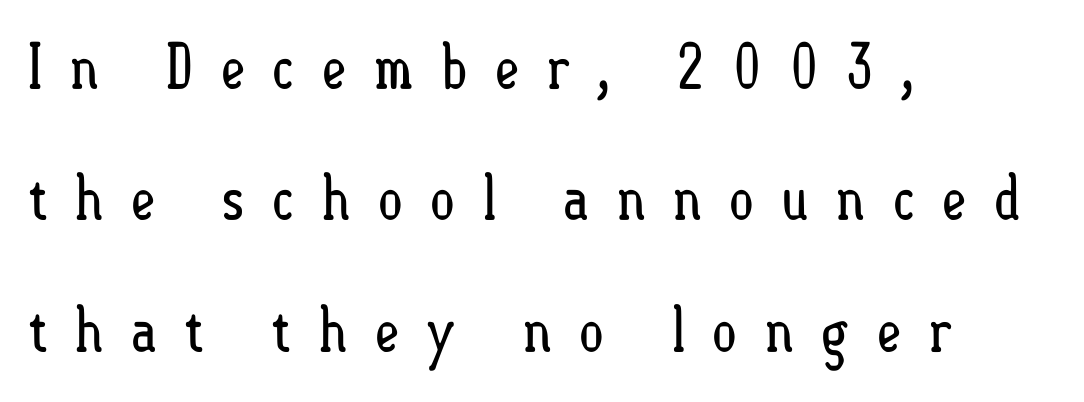
The image shows 62 px regular-weight, condensed type, upright; set left-aligned, loose line spacing (2.12x), unusually wide letter spacing (+0.42 em), not underlined; low stroke contrast and a small x-height.
